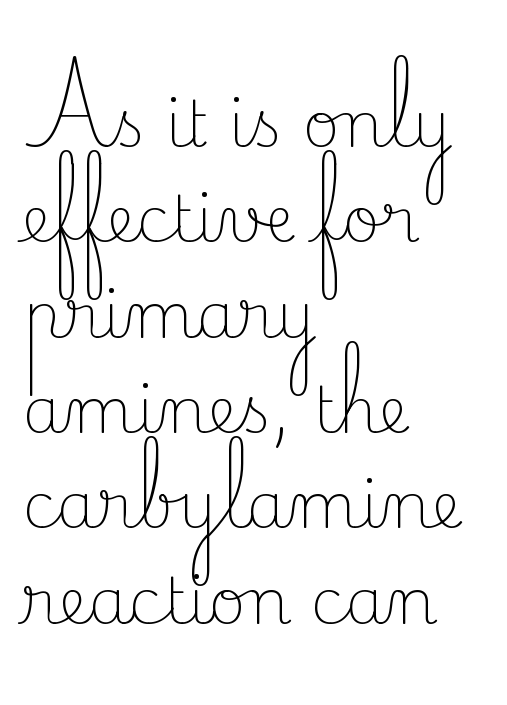
Q: Is the text bold? A: No.
Q: Is the text italic (slanted)? A: No, it is upright.
Q: Is the typeface a serif or a sans-serif typeface? A: Serif.
Q: Is the text underlined? A: No.
Q: How is the paragraph aligned? A: Left-aligned.
Q: Is the spacing between letters normal or unusually wide? A: Normal.
Q: Is the spacing between lines tight, normal or loose? A: Normal.
Q: Width (condensed, normal, or wide)? A: Normal.
Q: Stroke contrast? A: Low.
Q: x-height? A: Small.
Q: Monospaced? A: No.
